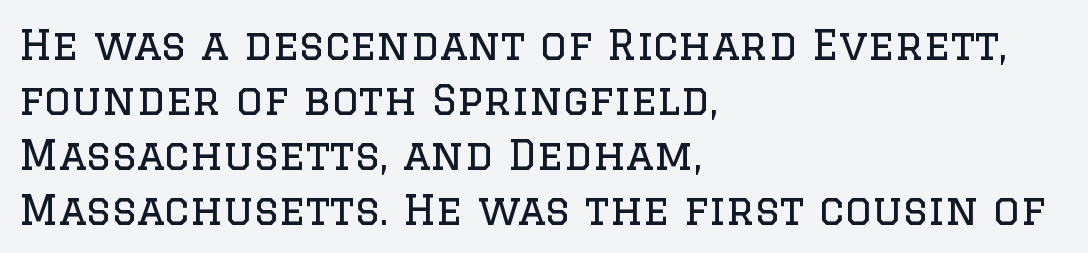
Q: Is the text bold? A: No.
Q: Is the text italic (slanted)? A: No, it is upright.
Q: Is the typeface a serif or a sans-serif typeface? A: Serif.
Q: Is the text underlined? A: No.
Q: How is the paragraph aligned? A: Left-aligned.
Q: Is the spacing between letters normal or unusually wide? A: Normal.
Q: Is the spacing between lines tight, normal or loose? A: Normal.
Q: Width (condensed, normal, or wide)? A: Normal.
Q: Stroke contrast? A: Low.
Q: x-height? A: Large.
Q: Monospaced? A: No.
